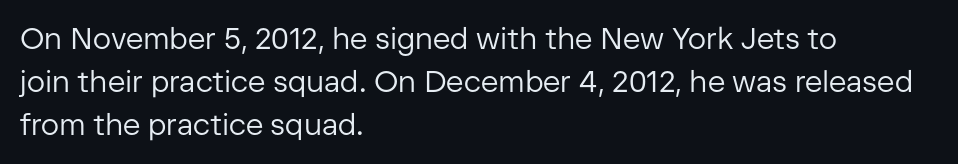
Q: Is the text bold? A: No.
Q: Is the text italic (slanted)? A: No, it is upright.
Q: Is the typeface a serif or a sans-serif typeface? A: Sans-serif.
Q: Is the text underlined? A: No.
Q: How is the paragraph aligned? A: Left-aligned.
Q: Is the spacing between letters normal or unusually wide? A: Normal.
Q: Is the spacing between lines tight, normal or loose? A: Normal.
Q: Width (condensed, normal, or wide)? A: Normal.
Q: Stroke contrast? A: Low.
Q: x-height? A: Medium.
Q: Monospaced? A: No.
